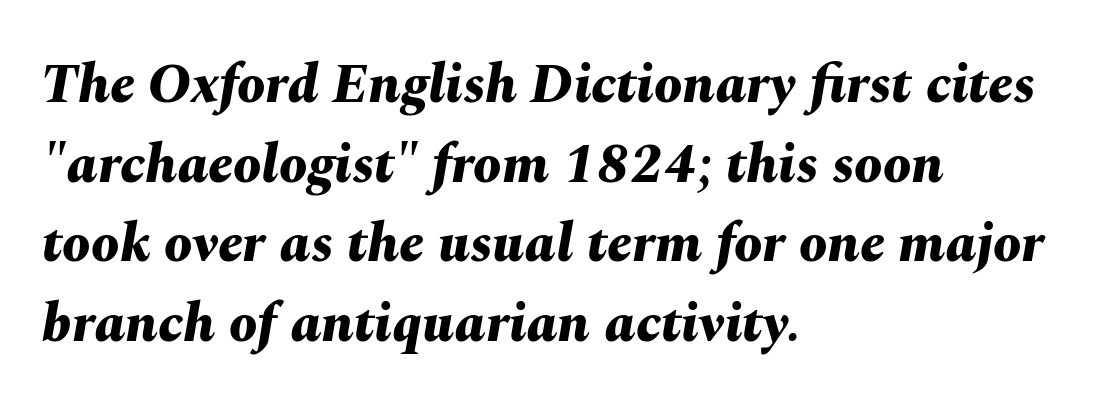
One glance says typical: line gaps are just what's usual. Here the glyphs are tracked normally, forming tight word shapes. Caption: bold face, heavy strokes. Looks like regular typesetting: each glyph gets only the width it needs.
